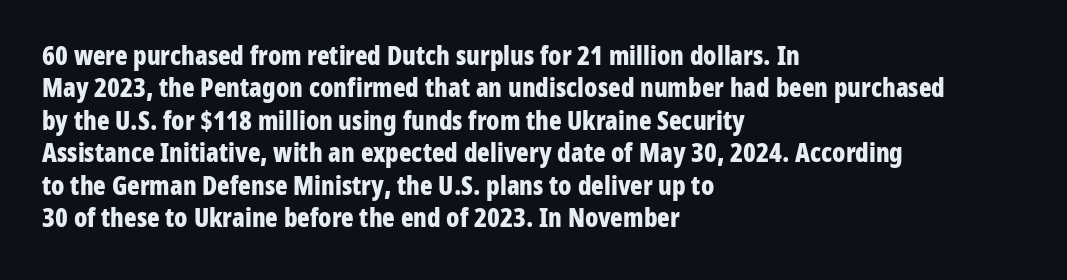
The image shows 26 px bold type, upright; set left-aligned, normal line spacing (1.25x), normal letter spacing, not underlined.
